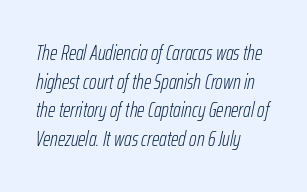
Q: Is the text bold? A: No.
Q: Is the text italic (slanted)? A: Yes, it leans right by about 12 degrees.
Q: Is the text underlined? A: No.
Q: How is the paragraph aligned? A: Left-aligned.
Q: Is the spacing between letters normal or unusually wide? A: Normal.
Q: Is the spacing between lines tight, normal or loose? A: Normal.
